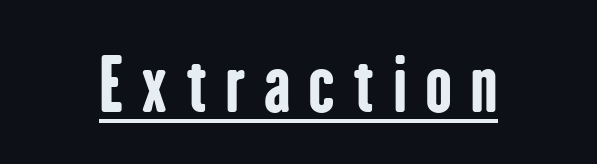
Q: Is the text bold? A: Yes.
Q: Is the text italic (slanted)? A: No, it is upright.
Q: Is the typeface a serif or a sans-serif typeface? A: Sans-serif.
Q: Is the text underlined? A: Yes.
Q: Is the spacing between letters normal or unusually wide? A: Unusually wide.
Q: Width (condensed, normal, or wide)? A: Condensed.
Q: Stroke contrast? A: Low.
Q: x-height? A: Medium.
Q: Monospaced? A: No.
